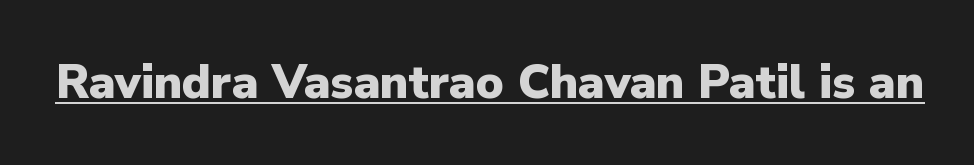
Each letter keeps its own natural width here, so spacing adapts to shape. The rendering shows plain stroke endings on the letterforms — a sans-serif design. Vertical strokes here are truly vertical. Glance below the letters and you will spot a drawn line. Is the letter spacing exaggerated? No — it looks like the ordinary default.
